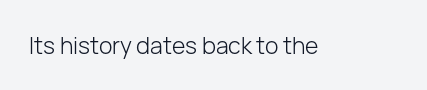
{"italic": "no", "bold": "no", "underline": "no", "letter_spacing": "normal", "letter_spacing_em": 0.0, "glyph_px": 23}
